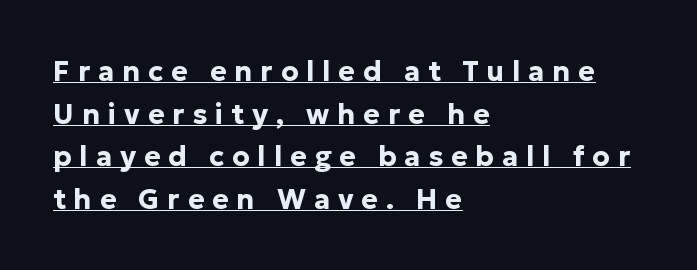
Q: Is the text bold? A: Yes.
Q: Is the text italic (slanted)? A: No, it is upright.
Q: Is the typeface a serif or a sans-serif typeface? A: Sans-serif.
Q: Is the text underlined? A: Yes.
Q: How is the paragraph aligned? A: Left-aligned.
Q: Is the spacing between letters normal or unusually wide? A: Unusually wide.
Q: Is the spacing between lines tight, normal or loose? A: Normal.
Q: Width (condensed, normal, or wide)? A: Normal.
Q: Stroke contrast? A: Low.
Q: x-height? A: Medium.
Q: Monospaced? A: No.
